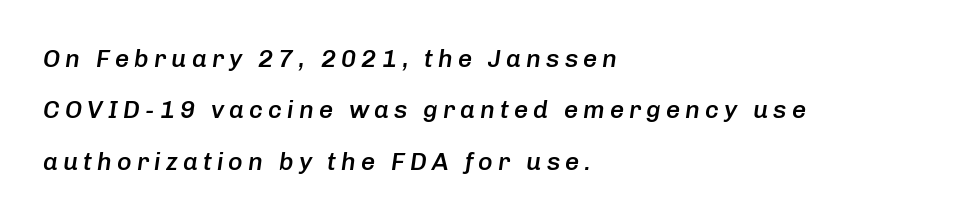
Q: Is the text bold? A: Semi-bold.
Q: Is the text italic (slanted)? A: Yes, it leans right by about 8 degrees.
Q: Is the text underlined? A: No.
Q: How is the paragraph aligned? A: Left-aligned.
Q: Is the spacing between letters normal or unusually wide? A: Unusually wide.
Q: Is the spacing between lines tight, normal or loose? A: Loose.
